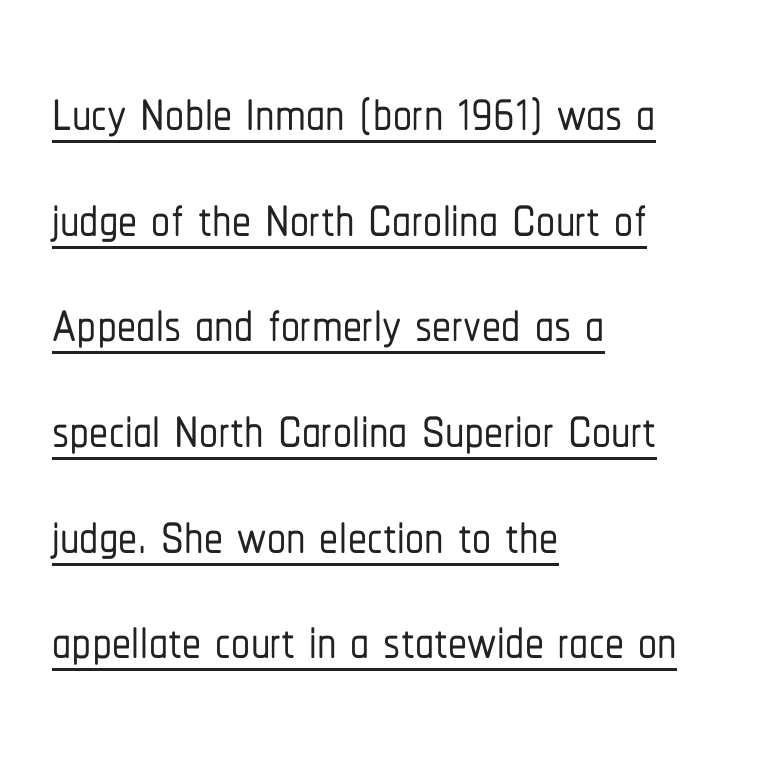
The image shows 76 px condensed sans-serif type, upright; set left-aligned, normal line spacing (1.39x), normal letter spacing, underlined; low stroke contrast and a medium x-height.
